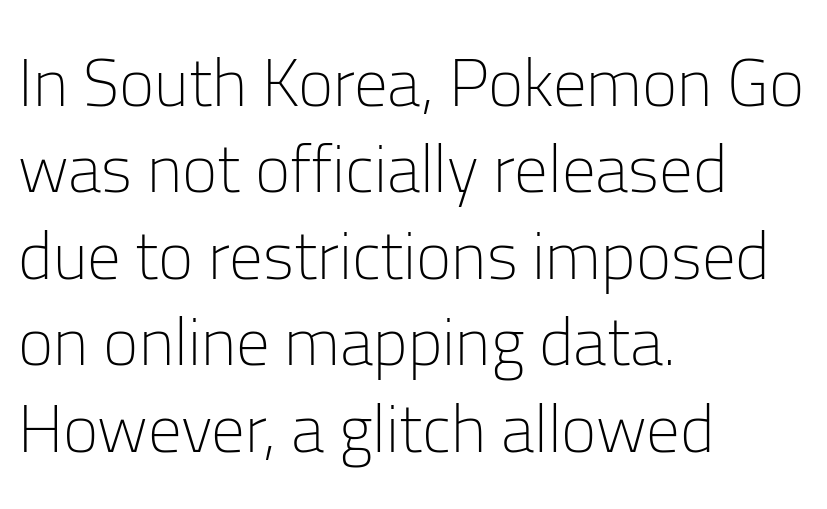
The image shows 67 px light sans-serif type, upright; set left-aligned, normal line spacing (1.29x), normal letter spacing, not underlined; low stroke contrast and a medium x-height.
